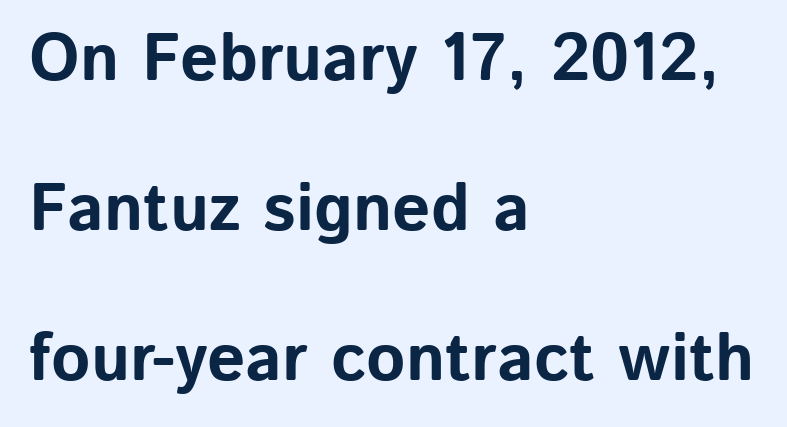
Q: Is the text bold? A: Yes.
Q: Is the text italic (slanted)? A: No, it is upright.
Q: Is the typeface a serif or a sans-serif typeface? A: Sans-serif.
Q: Is the text underlined? A: No.
Q: How is the paragraph aligned? A: Left-aligned.
Q: Is the spacing between letters normal or unusually wide? A: Normal.
Q: Is the spacing between lines tight, normal or loose? A: Loose.
Q: Width (condensed, normal, or wide)? A: Normal.
Q: Stroke contrast? A: Low.
Q: x-height? A: Medium.
Q: Monospaced? A: No.
